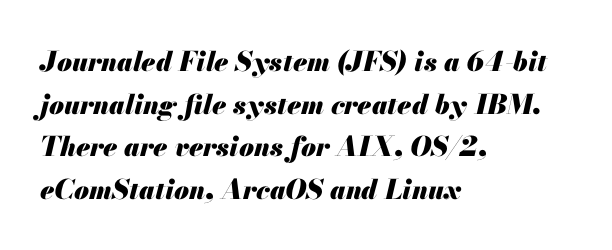
Q: Is the text bold? A: Yes.
Q: Is the text italic (slanted)? A: Yes, it leans right by about 13 degrees.
Q: Is the text underlined? A: No.
Q: How is the paragraph aligned? A: Left-aligned.
Q: Is the spacing between letters normal or unusually wide? A: Normal.
Q: Is the spacing between lines tight, normal or loose? A: Normal.
